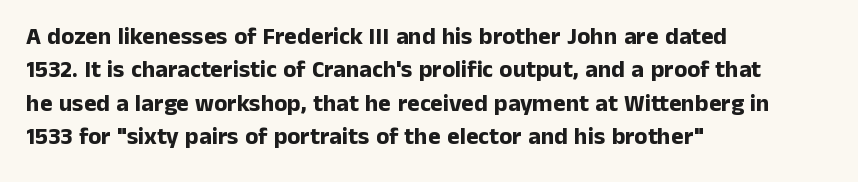
{"italic": "no", "bold": "yes", "underline": "no", "align": "left", "line_spacing": "normal", "line_spacing_ratio": 1.39, "letter_spacing": "normal", "letter_spacing_em": 0.0, "glyph_px": 24}
